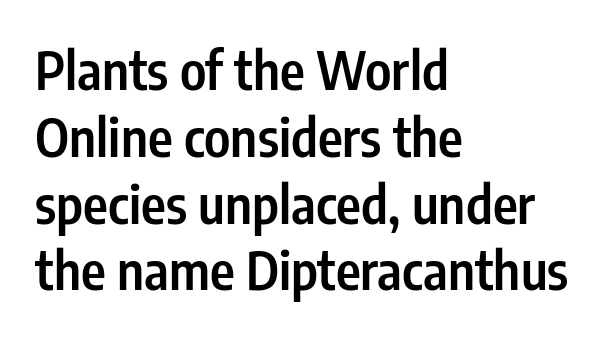
The rendering keeps characters at their native spacing. A typesetter would call this proportional, since set widths differ per character. The space directly below the letters is spotless. Leading: standard. Does the copy run flush right? No — it runs flush left.
